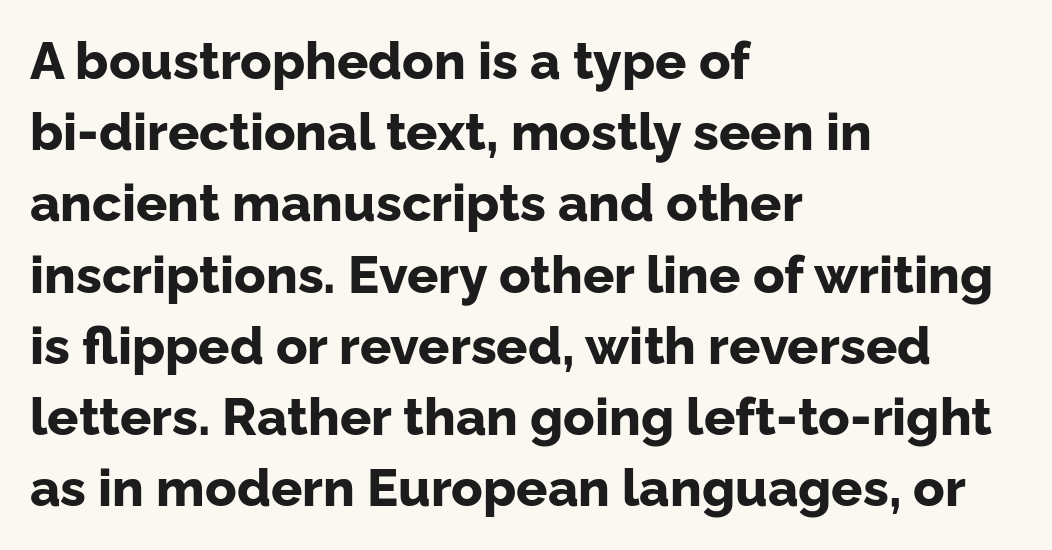
The image shows 52 px bold sans-serif type, upright; set left-aligned, normal line spacing (1.37x), normal letter spacing, not underlined; low stroke contrast and a medium x-height.
